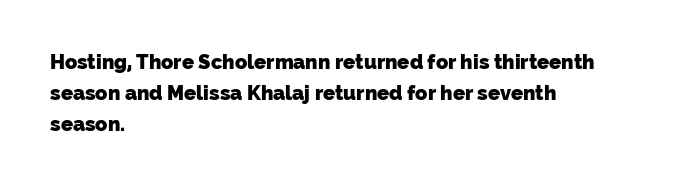
{"bold": "yes", "underline": "no", "align": "left", "line_spacing": "normal", "line_spacing_ratio": 1.54, "letter_spacing": "normal", "letter_spacing_em": 0.0, "glyph_px": 20}
